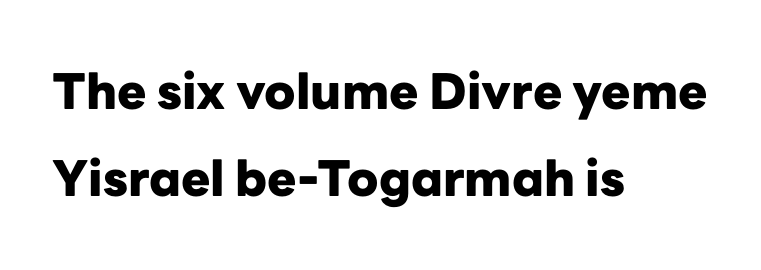
The image shows 49 px heavy sans-serif type, upright; set left-aligned, line spacing 1.77x, normal letter spacing, not underlined; low stroke contrast and a medium x-height.
